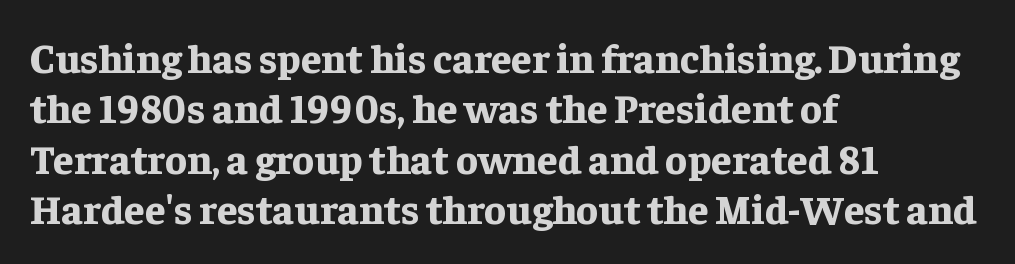
Q: Is the text bold? A: Yes.
Q: Is the text italic (slanted)? A: No, it is upright.
Q: Is the typeface a serif or a sans-serif typeface? A: Serif.
Q: Is the text underlined? A: No.
Q: How is the paragraph aligned? A: Left-aligned.
Q: Is the spacing between letters normal or unusually wide? A: Normal.
Q: Width (condensed, normal, or wide)? A: Normal.
Q: Stroke contrast? A: Low.
Q: x-height? A: Medium.
Q: Monospaced? A: No.
